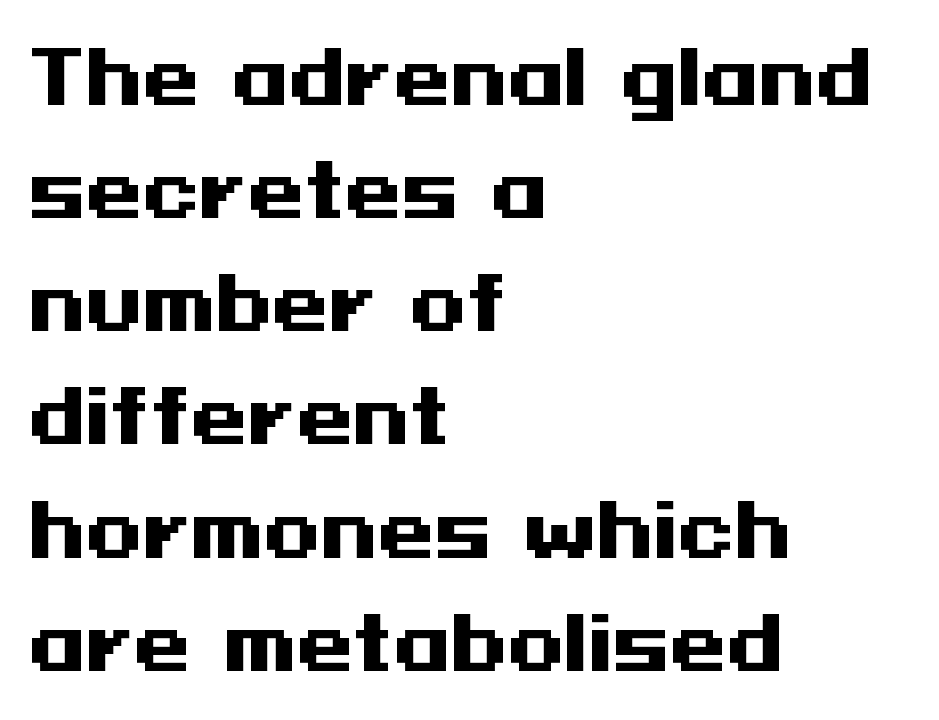
Q: Is the text bold? A: Yes.
Q: Is the text italic (slanted)? A: No, it is upright.
Q: Is the typeface a serif or a sans-serif typeface? A: Sans-serif.
Q: Is the text underlined? A: No.
Q: How is the paragraph aligned? A: Left-aligned.
Q: Is the spacing between letters normal or unusually wide? A: Normal.
Q: Is the spacing between lines tight, normal or loose? A: Normal.
Q: Width (condensed, normal, or wide)? A: Wide.
Q: Stroke contrast? A: Medium.
Q: x-height? A: Medium.
